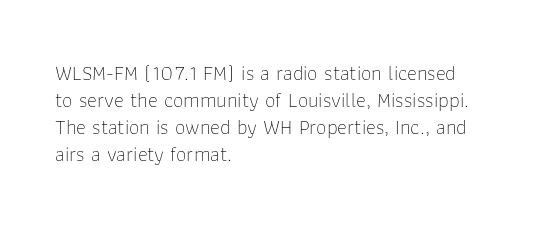
These lines keep a tight, regular rhythm from letter to letter. The rows are spaced the way most documents space them. Nothing heavy about these letters — not bold at all. A roman cut, with each character standing at attention. Check under the words: just untouched page. All the whitespace from short lines collects on the right.
